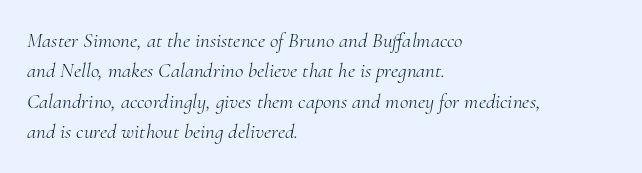
Q: Is the text bold? A: No.
Q: Is the text italic (slanted)? A: Yes, it leans right by about 10 degrees.
Q: Is the text underlined? A: No.
Q: How is the paragraph aligned? A: Left-aligned.
Q: Is the spacing between letters normal or unusually wide? A: Normal.
Q: Is the spacing between lines tight, normal or loose? A: Normal.
